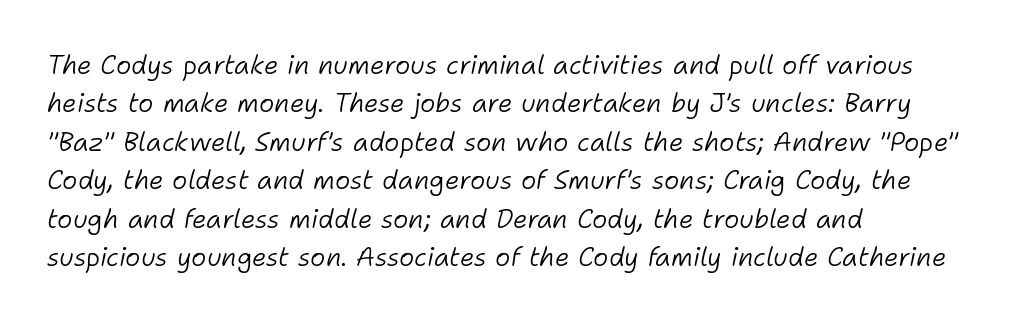
Descenders hang freely into open space. The passage shown stacks its lines at a standard gap. Casual observation: everything's shoved over to the left. Emphasis-style slanted type is in use. Weight class: somewhere from thin through regular. Students, note that the glyphs here touch the page at normal intervals.
